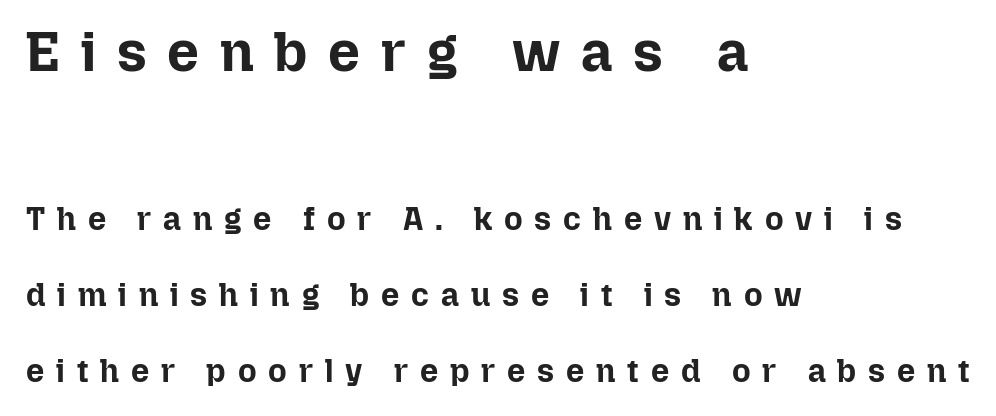
{"italic": "no", "bold": "yes", "weight": "bold", "width": "normal", "stroke_contrast": "low", "x_height": "medium", "monospaced": "no", "underline": "no", "align": "left", "line_spacing": "loose", "line_spacing_ratio": 2.38, "letter_spacing": "wide", "letter_spacing_em": 0.37, "larger_block": "first", "size_ratio": 1.75, "glyph_px": 56}
